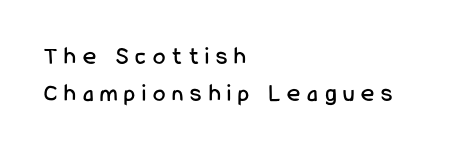
Honestly, the letter spacing is so wide it's the main thing you notice. Ordinary non-slanted type is in use. The passage shown is not underscored anywhere. Baseline-to-baseline distance is the conventional proportion of letter height.
